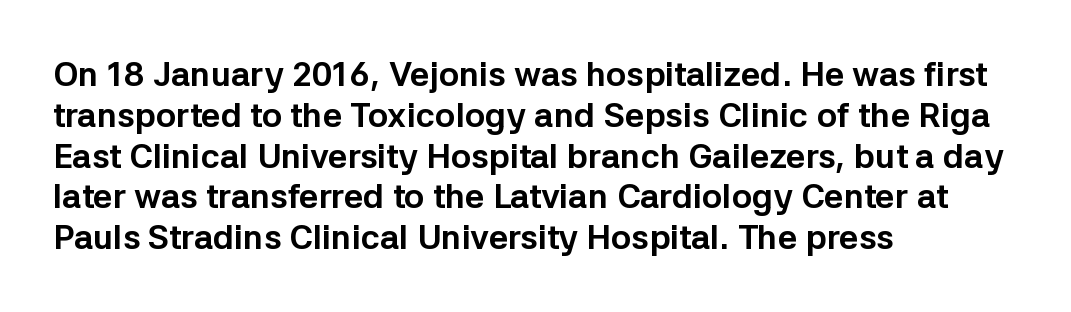
The image shows 34 px bold sans-serif type, upright; set left-aligned, line spacing 1.2x, normal letter spacing, not underlined; low stroke contrast and a medium x-height.
